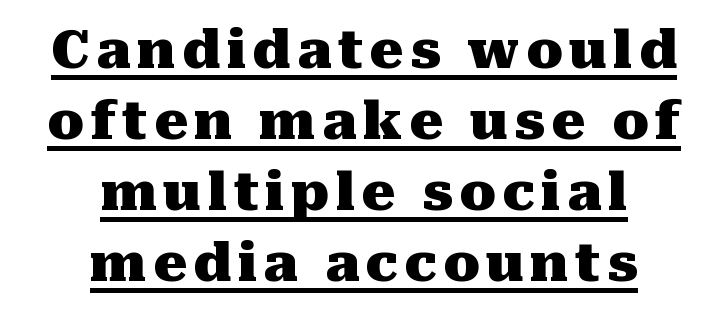
I'd call this a serif setting — the letters wear small feet. A typesetter would call this proportional, since set widths differ per character. The compositor balanced each line on the midline. The words here are underlined. The lettering holds an erect, upright posture throughout.
